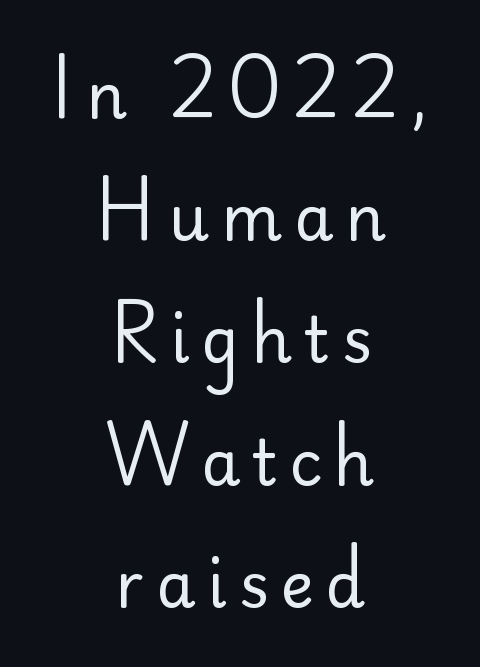
{"serif": "no", "italic": "no", "bold": "no", "weight": "regular", "width": "normal", "stroke_contrast": "low", "x_height": "small", "monospaced": "no", "underline": "no", "align": "center", "line_spacing": "loose", "line_spacing_ratio": 1.94, "glyph_px": 63}
